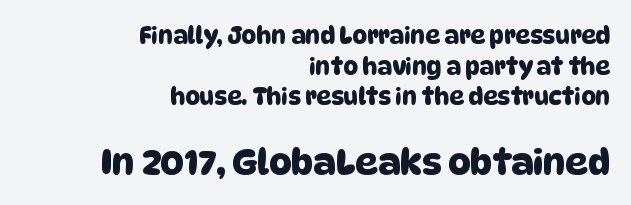
Q: Is the typeface a serif or a sans-serif typeface? A: Sans-serif.
Q: Is the text underlined? A: No.
Q: How is the paragraph aligned? A: Right-aligned.
Q: Is the spacing between letters normal or unusually wide? A: Normal.
Q: Is the spacing between lines tight, normal or loose? A: Normal.
Q: Which block of text is set in a larger size, the first (top) or the second (bottom)? A: The second (bottom) one.
Q: Width (condensed, normal, or wide)? A: Normal.
Q: Stroke contrast? A: Low.
Q: x-height? A: Large.
Q: Monospaced? A: No.
